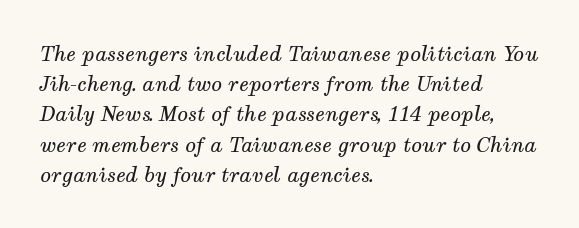
{"italic": "yes", "lean": "right", "slant_degrees": 12, "bold": "no", "underline": "no", "align": "left", "line_spacing": "normal", "line_spacing_ratio": 1.51, "letter_spacing": "normal", "letter_spacing_em": 0.0, "glyph_px": 20}
